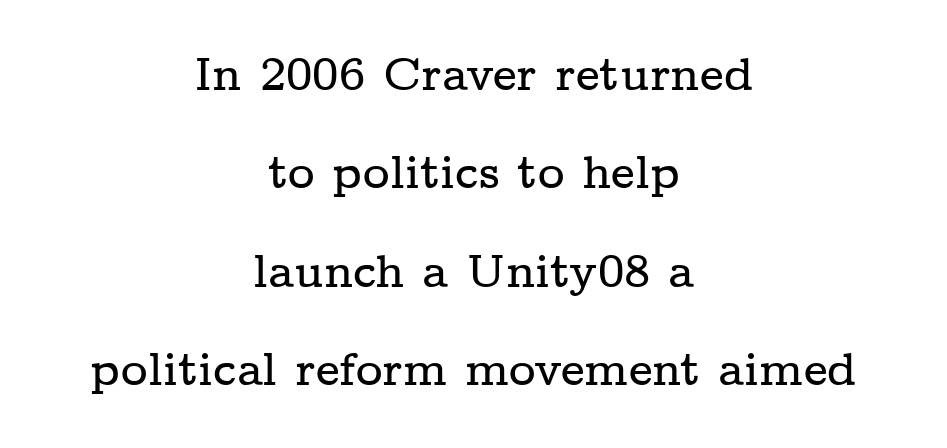
Nobody touched the tracking dial on this one. Any mark beneath the type? The region is blank. The font's upright variant was chosen for this text. Proportional: the letters do not fall into vertical columns. The text was rendered using a seriffed face with decorative stroke endings.
